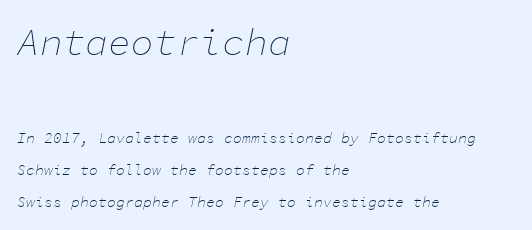
{"italic": "yes", "lean": "right", "slant_degrees": 11, "bold": "no", "weight": "thin", "width": "normal", "stroke_contrast": "low", "x_height": "medium", "monospaced": "yes", "underline": "no", "align": "left", "line_spacing": "loose", "line_spacing_ratio": 2.13, "letter_spacing": "normal", "letter_spacing_em": 0.0, "larger_block": "first", "size_ratio": 2.53, "glyph_px": 38}
